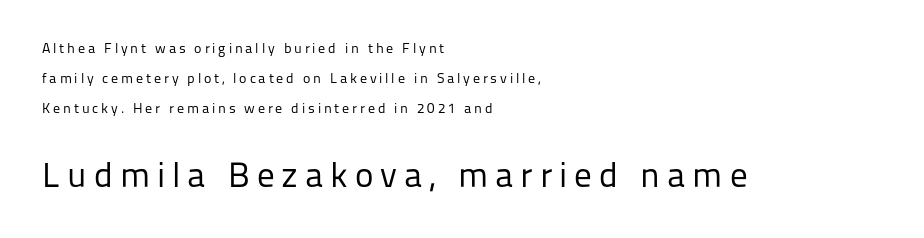
The composition opens small and finishes big. Are there feet on the stems? There aren't — it's a sans. Compared with a centered layout, this one pins lines to the left instead. Honestly, the rows look like they've been pulled way apart.
